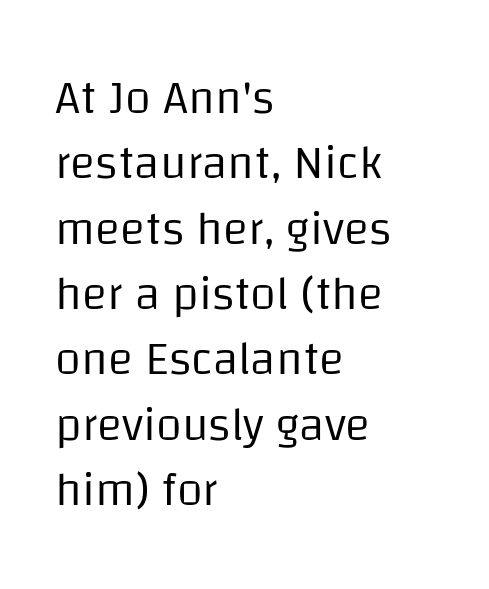
The text block is weighted toward the left margin, trailing off unevenly rightward. The cut favours lightness, reaching ordinary text weight at its darkest. Posture: upright roman. The characters display no serif detailing; their extremities are plain. How are the letters spaced? Ordinarily, with no added tracking. Nobody drew a line under any word here.
